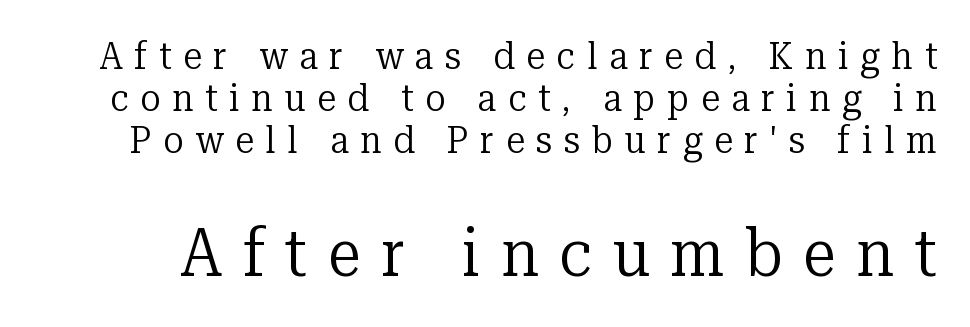
Words float on clear page, feet unadorned. Does the type have serifs? Yes, each stem ends in a small foot. A student would notice the bottom passage is typeset larger than what precedes it. Each letter keeps its own natural width here, so spacing adapts to shape. Is there much room between lines? No — they nearly touch. Each word looks stretched out because of the extra space between its letters.
